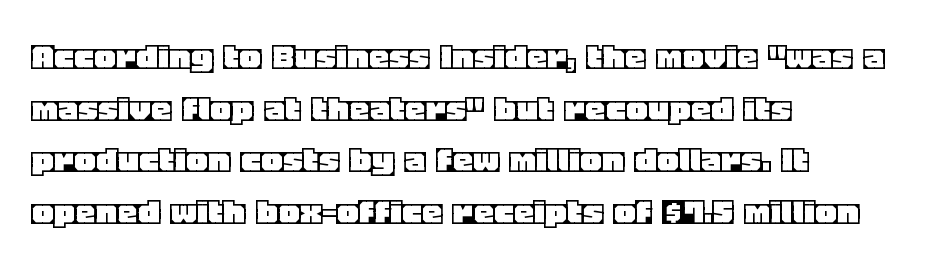
The image shows 41 px text type, upright; set left-aligned, normal line spacing (1.26x), normal letter spacing, not underlined; a large x-height.
